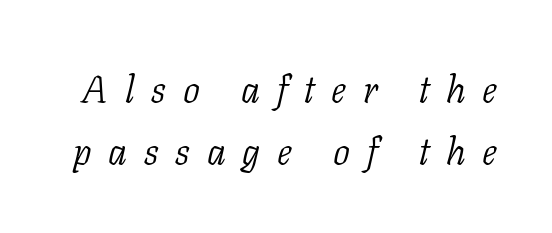
Q: Is the text bold? A: No.
Q: Is the text italic (slanted)? A: Yes, it leans right by about 11 degrees.
Q: Is the typeface a serif or a sans-serif typeface? A: Serif.
Q: Is the text underlined? A: No.
Q: Is the spacing between letters normal or unusually wide? A: Unusually wide.
Q: Is the spacing between lines tight, normal or loose? A: Normal.
Q: Width (condensed, normal, or wide)? A: Normal.
Q: Stroke contrast? A: Low.
Q: x-height? A: Medium.
Q: Monospaced? A: No.
